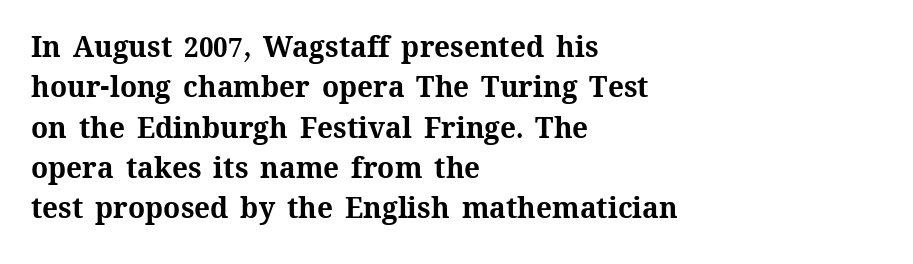
Tracking here is standard; glyphs follow each other at the usual distance. The letters stand straight up with perfectly vertical stems. This sample has the flowing, uneven cadence of proportional lettering. Students, observe: this is what conventionally led text looks like.
